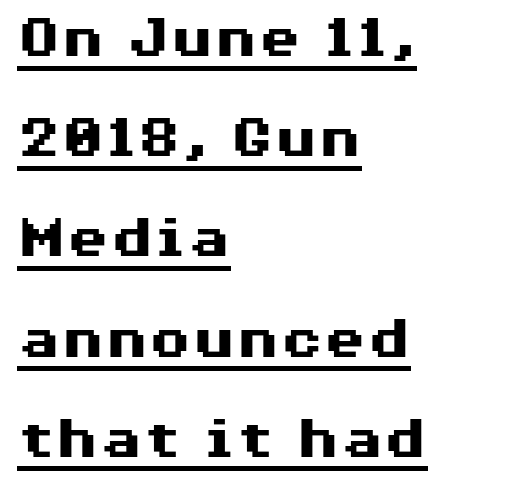
{"serif": "no", "italic": "no", "bold": "yes", "weight": "heavy", "width": "wide", "stroke_contrast": "medium", "x_height": "medium", "monospaced": "no", "underline": "yes", "align": "left", "line_spacing": "normal", "line_spacing_ratio": 1.59, "letter_spacing": "normal", "letter_spacing_em": 0.0, "glyph_px": 63}
